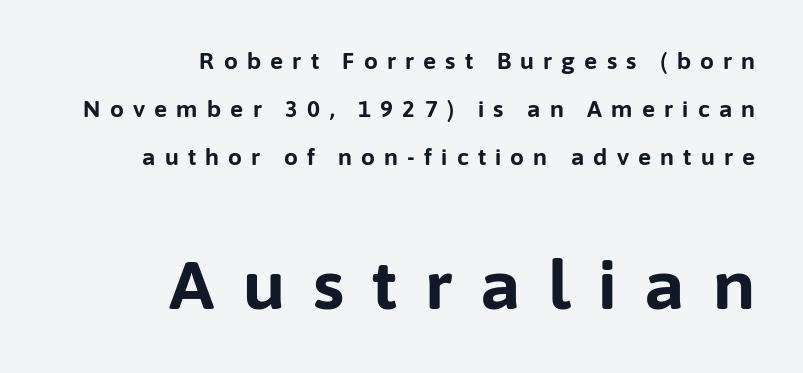
{"serif": "no", "italic": "no", "bold": "yes", "weight": "bold", "width": "normal", "stroke_contrast": "low", "x_height": "medium", "monospaced": "no", "underline": "no", "align": "right", "line_spacing": "loose", "line_spacing_ratio": 2.19, "letter_spacing": "wide", "letter_spacing_em": 0.42, "larger_block": "second", "size_ratio": 3.05, "glyph_px": 67}
